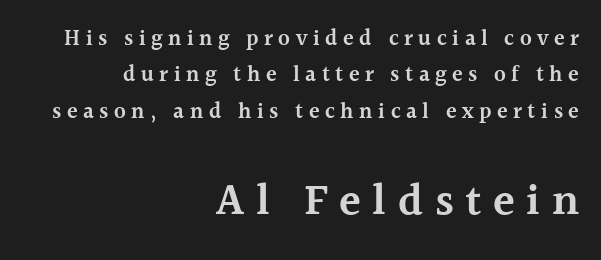
The image shows 45 px semibold serif type, upright; set right-aligned, normal line spacing (1.65x), unusually wide letter spacing (+0.25 em), not underlined; the second (bottom) block is 2.05x larger; a medium x-height.
